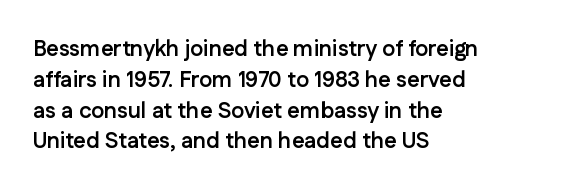
Q: Is the text bold? A: Yes.
Q: Is the text italic (slanted)? A: No, it is upright.
Q: Is the text underlined? A: No.
Q: How is the paragraph aligned? A: Left-aligned.
Q: Is the spacing between letters normal or unusually wide? A: Normal.
Q: Is the spacing between lines tight, normal or loose? A: Normal.
